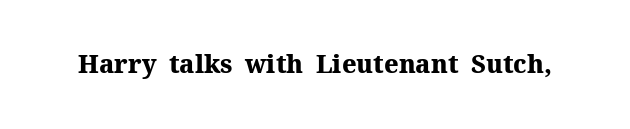
Q: Is the text bold? A: Yes.
Q: Is the text italic (slanted)? A: No, it is upright.
Q: Is the text underlined? A: No.
Q: Is the spacing between letters normal or unusually wide? A: Normal.
